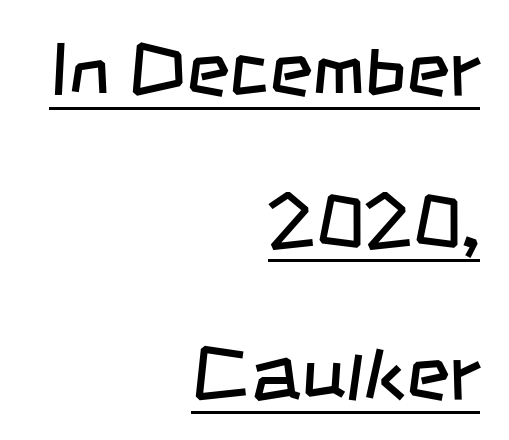
The image shows 75 px regular-weight, condensed sans-serif type; set right-aligned, loose line spacing (2.03x), normal letter spacing, underlined; low stroke contrast and a large x-height.
